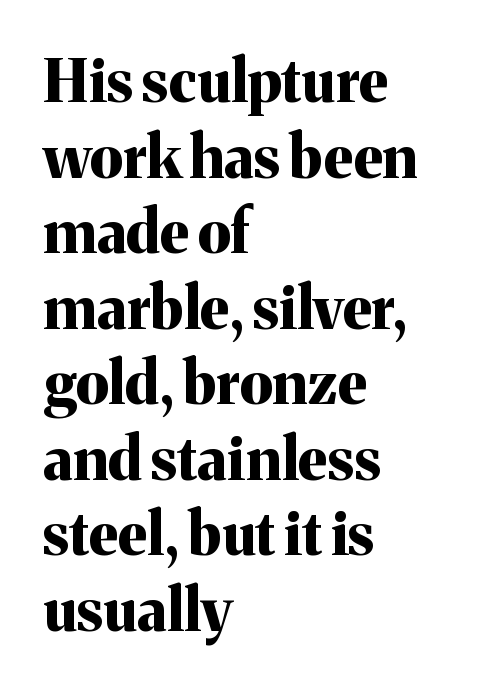
The image shows 59 px bold serif type, upright; set left-aligned, normal line spacing (1.28x), normal letter spacing, not underlined; medium stroke contrast and a medium x-height.
